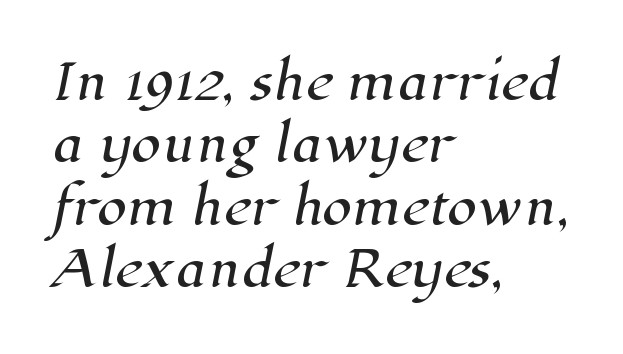
Q: Is the typeface a serif or a sans-serif typeface? A: Serif.
Q: Is the text underlined? A: No.
Q: How is the paragraph aligned? A: Left-aligned.
Q: Is the spacing between letters normal or unusually wide? A: Normal.
Q: Is the spacing between lines tight, normal or loose? A: Normal.
Q: Width (condensed, normal, or wide)? A: Normal.
Q: Stroke contrast? A: High.
Q: x-height? A: Medium.
Q: Monospaced? A: No.
